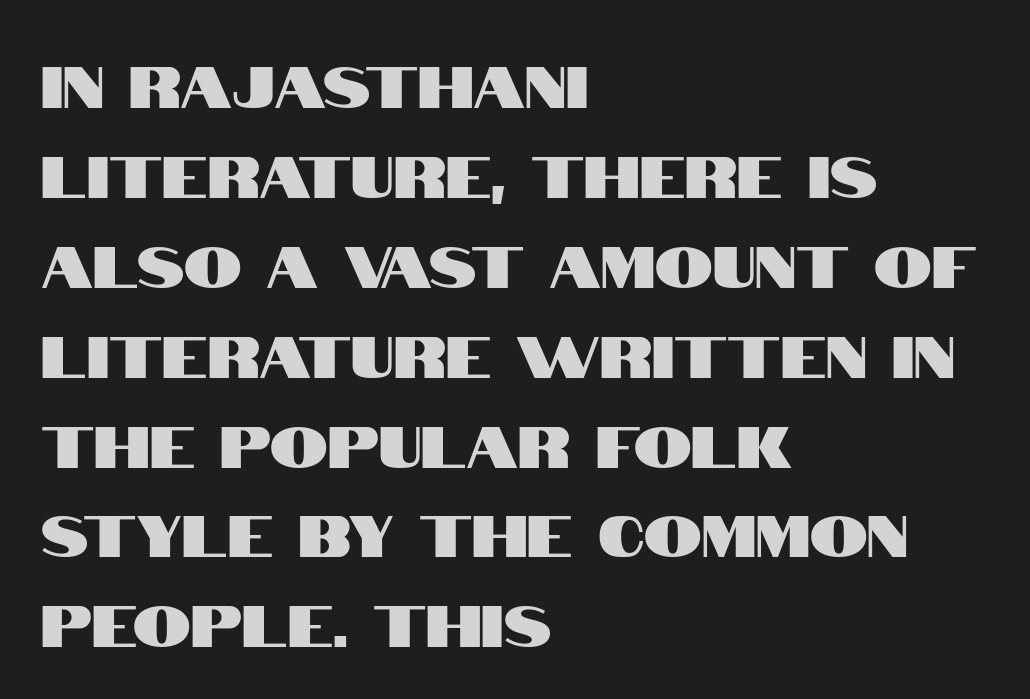
{"serif": "no", "italic": "no", "width": "condensed", "stroke_contrast": "high", "x_height": "large", "monospaced": "no", "underline": "no", "align": "left", "line_spacing": "normal", "line_spacing_ratio": 1.55, "letter_spacing": "normal", "letter_spacing_em": 0.0, "glyph_px": 58}
